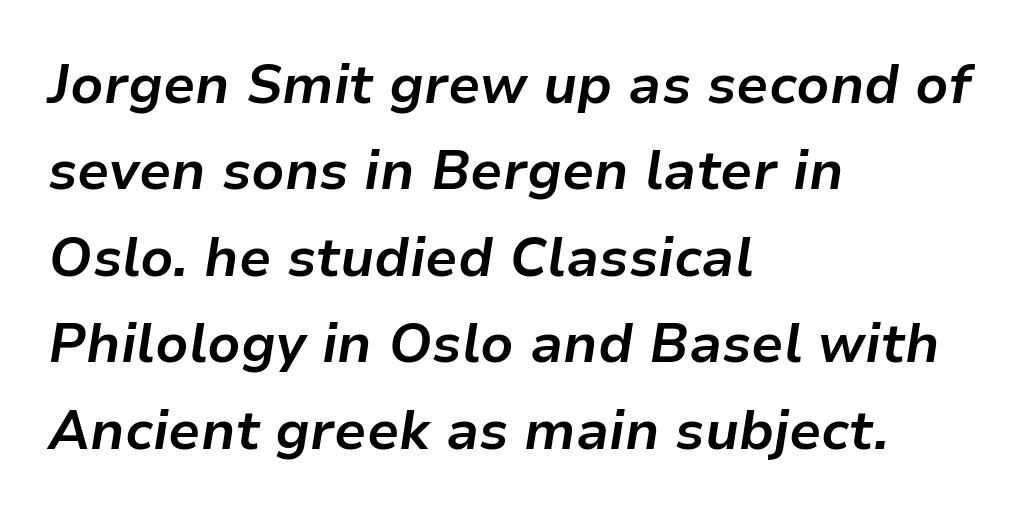
The image shows 54 px bold type, italic (leaning right); set left-aligned, normal line spacing (1.6x), normal letter spacing, not underlined; low stroke contrast and a medium x-height.
